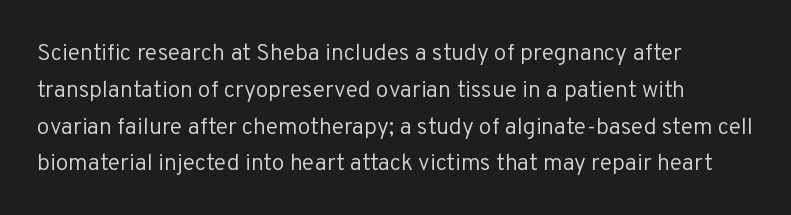
The rendering uses a moderate line-height, typical for paragraphs. The cut favours lightness, reaching ordinary text weight at its darkest. This is roman type, the default non-slanted kind. A student would call this left alignment; a typographer would say flush left, rag right. Honestly, there is no underline to notice here at all. The letterforms sit shoulder to shoulder at normal distance.
